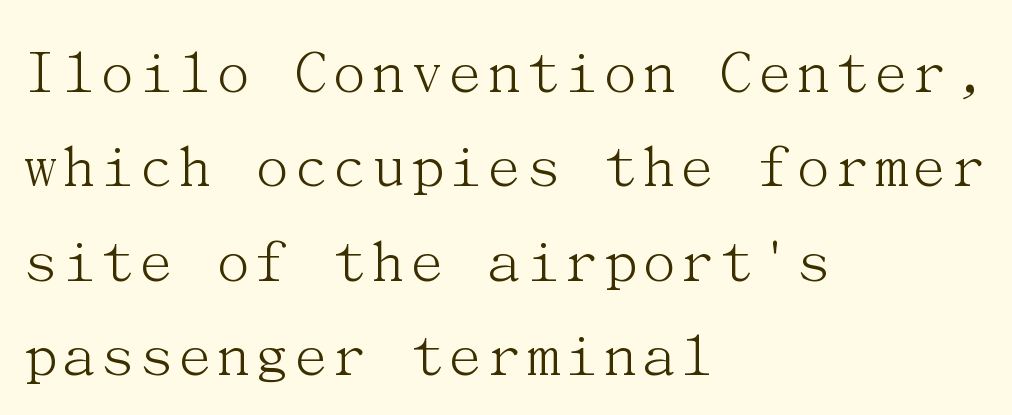
{"serif": "yes", "italic": "no", "bold": "no", "weight": "light", "width": "normal", "stroke_contrast": "medium", "x_height": "medium", "underline": "no", "align": "left", "line_spacing": "normal", "line_spacing_ratio": 1.43, "letter_spacing": "normal", "letter_spacing_em": 0.0, "glyph_px": 66}
